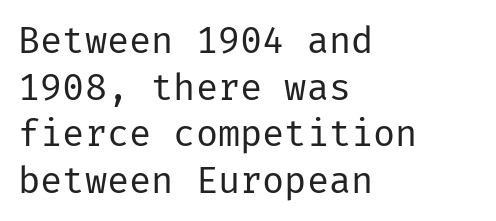
The image shows 37 px regular-weight sans-serif type, upright; set left-aligned, normal line spacing (1.26x), normal letter spacing, not underlined; low stroke contrast and a medium x-height.
